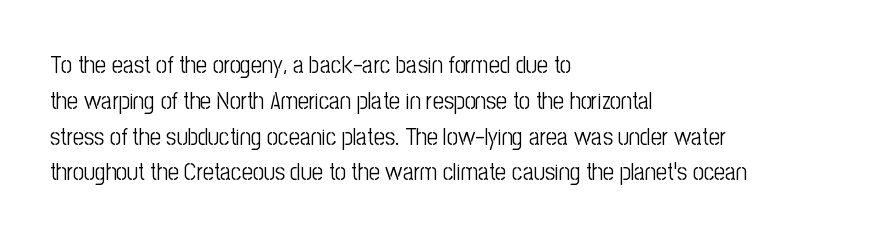
{"italic": "no", "bold": "no", "underline": "no", "align": "left", "line_spacing": "normal", "line_spacing_ratio": 1.49, "letter_spacing": "normal", "letter_spacing_em": 0.0, "glyph_px": 24}
